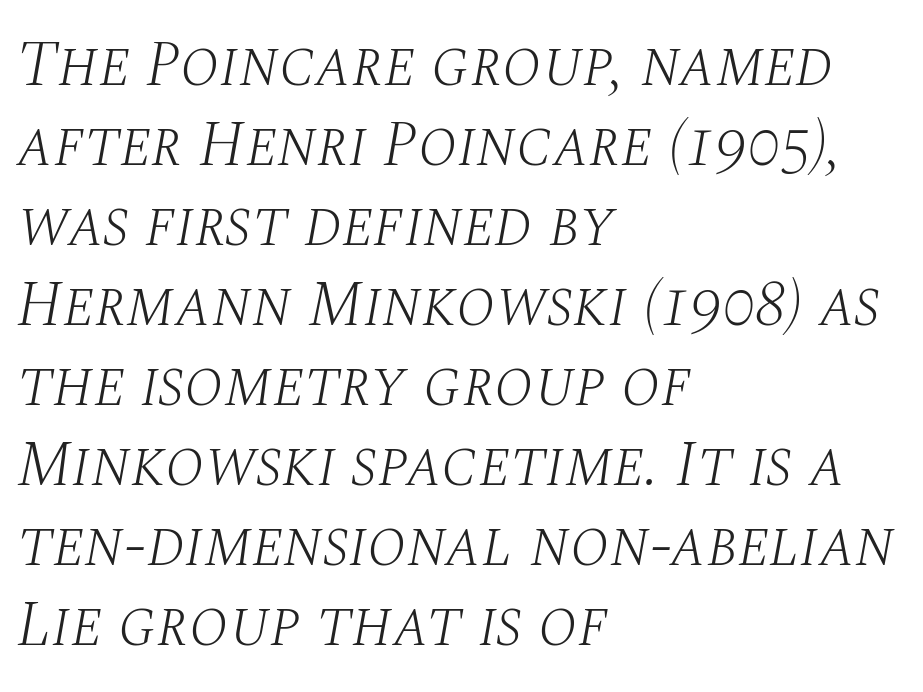
The image shows 64 px light serif type, italic (leaning right); set left-aligned, normal line spacing (1.25x), normal letter spacing, not underlined; medium stroke contrast and a large x-height.
